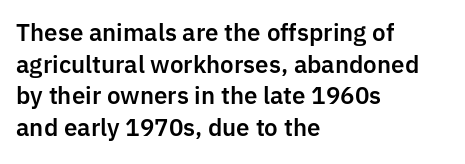
The tracking reads as untouched default to a designer's eye. These lines were composed using upright roman letters. A clean baseline with only descenders dipping below it. The designer left line spacing at the default. The lines are quadded left.
